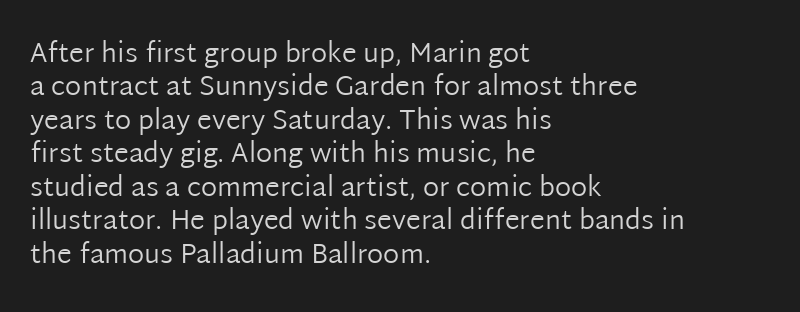
{"italic": "no", "bold": "no", "underline": "no", "align": "left", "line_spacing_ratio": 1.24, "letter_spacing": "normal", "letter_spacing_em": 0.0, "glyph_px": 27}
